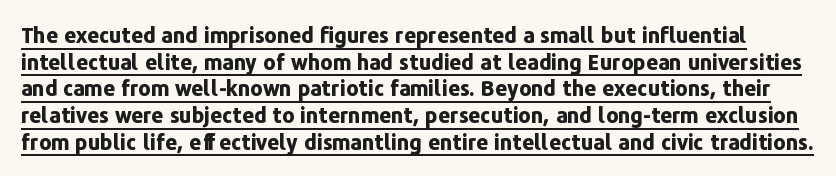
The passage shown stacks its lines at a standard gap. Look at the tracking — it's just the regular setting, nothing added. Pretty heavy lettering here — definitely bold. The lettering holds an erect, upright posture throughout. Underlining? Definitely there.
